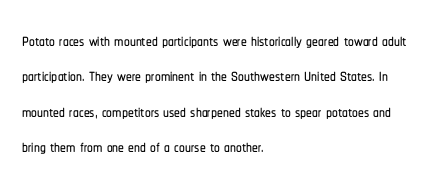
{"italic": "no", "underline": "no", "align": "left", "line_spacing": "normal", "line_spacing_ratio": 1.54, "letter_spacing": "normal", "letter_spacing_em": 0.0, "glyph_px": 23}
